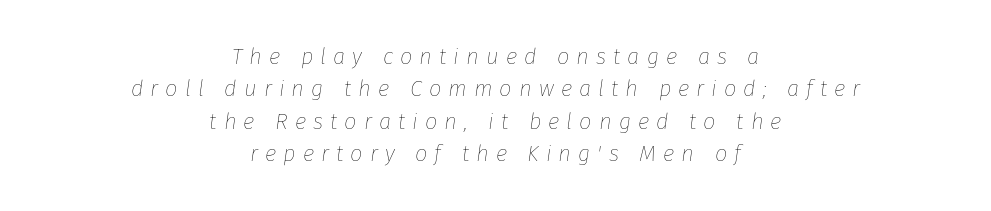
The image shows 22 px text type, italic (leaning right); set centered, normal line spacing (1.47x), unusually wide letter spacing (+0.32 em), not underlined.
